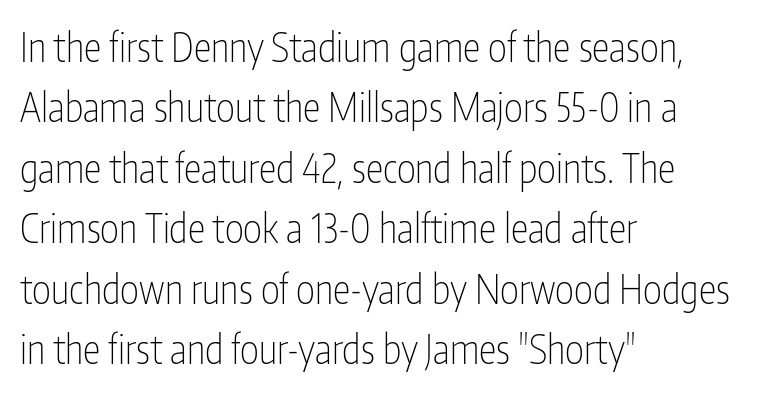
Reading down the block, your eye returns to a fixed left position each line. Baseline-to-baseline distance is the conventional proportion of letter height. It's the straight-up-and-down kind of type. Heaviness? Minimal to ordinary, like unemphasized prose. Looks like regular typesetting: each glyph gets only the width it needs.
